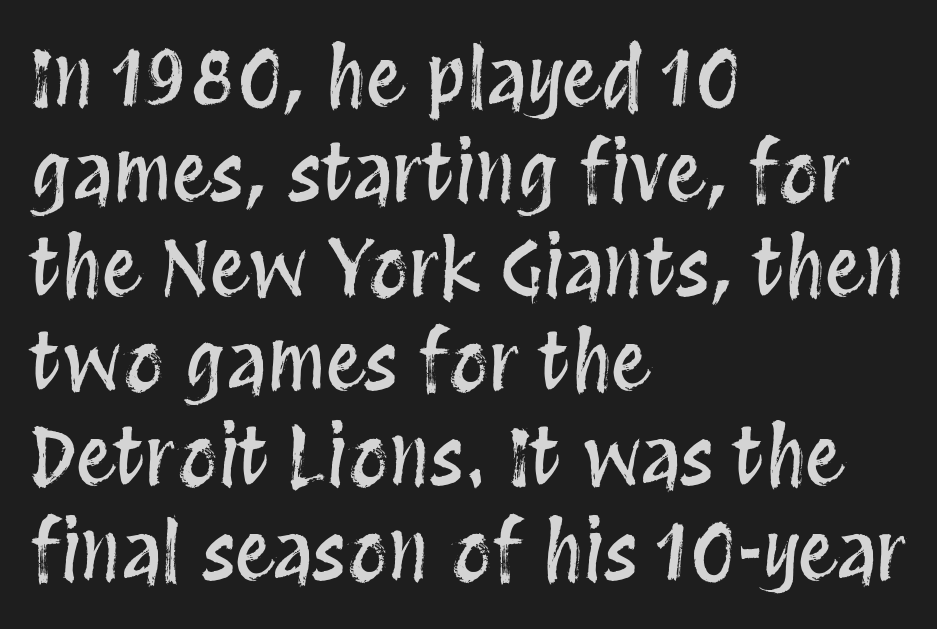
{"italic": "no", "width": "condensed", "stroke_contrast": "medium", "x_height": "large", "monospaced": "no", "underline": "no", "align": "left", "line_spacing_ratio": 1.2, "letter_spacing": "normal", "letter_spacing_em": 0.0, "glyph_px": 79}
